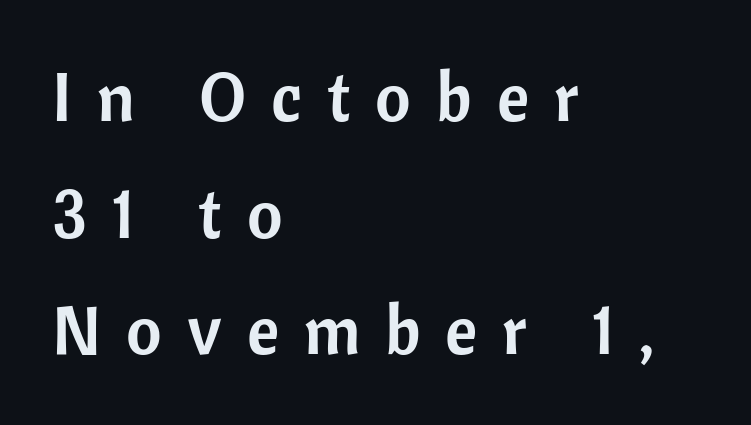
The image shows 69 px sans-serif type, upright; set left-aligned, normal line spacing (1.69x), unusually wide letter spacing (+0.36 em), not underlined; low stroke contrast and a medium x-height.
